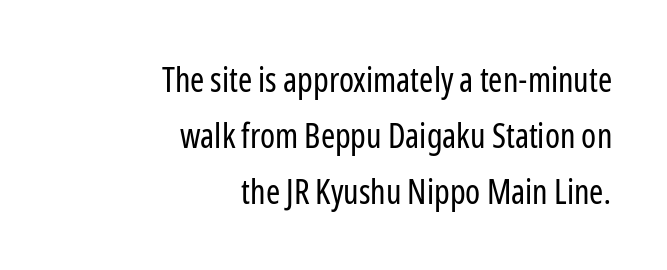
Tall strokes in this sample are plumb rather than angled. Is this a fixed-width face? No — the glyphs have proportional, varying widths. These glyphs show unthickened strokes, regular width or finer. Typographically, this falls in the sans-serif category. Just letters on the line, the space beneath them empty.
